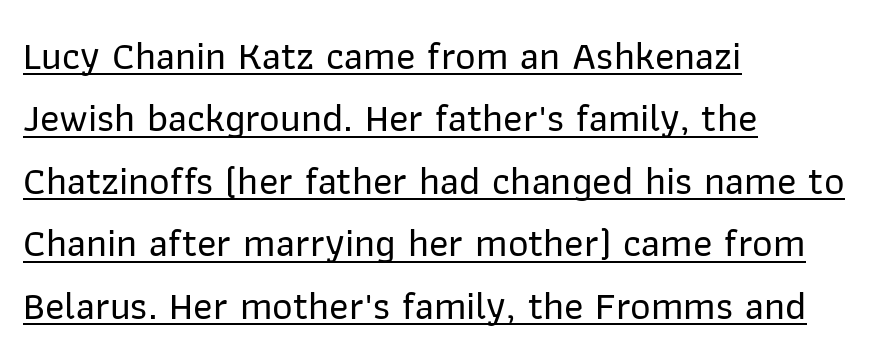
The face used here is proportionally spaced, like ordinary book or web type. Each line starts at the same left margin while the right side varies. Does extra space separate the letters? No, they use regular spacing. The font family rendered here belongs to the sans-serif group.
